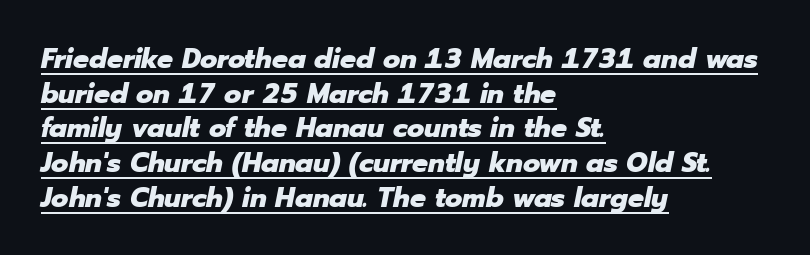
Q: Is the text bold? A: Yes.
Q: Is the text italic (slanted)? A: Yes, it leans right by about 12 degrees.
Q: Is the text underlined? A: Yes.
Q: How is the paragraph aligned? A: Left-aligned.
Q: Is the spacing between letters normal or unusually wide? A: Normal.
Q: Width (condensed, normal, or wide)? A: Normal.
Q: Stroke contrast? A: Low.
Q: x-height? A: Medium.
Q: Monospaced? A: No.
